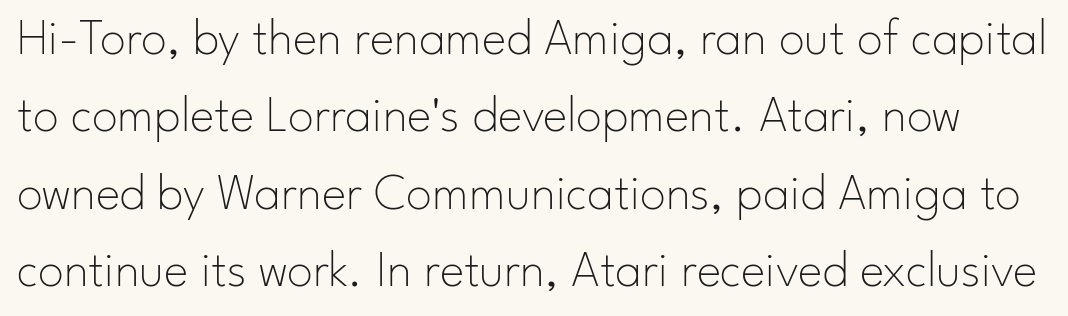
{"serif": "no", "italic": "no", "bold": "no", "weight": "thin", "width": "normal", "stroke_contrast": "low", "x_height": "small", "monospaced": "no", "underline": "no", "line_spacing": "normal", "line_spacing_ratio": 1.49, "letter_spacing": "normal", "letter_spacing_em": 0.0, "glyph_px": 52}
